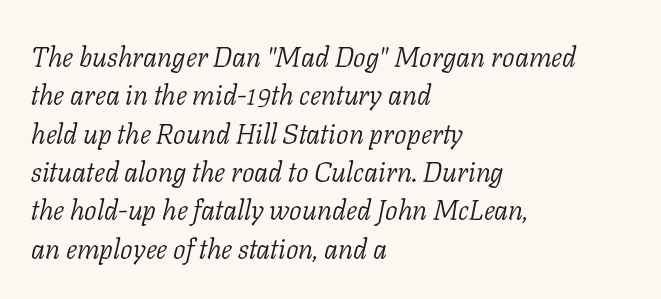
{"serif": "yes", "italic": "yes", "lean": "right", "slant_degrees": 11, "bold": "no", "weight": "light", "width": "normal", "stroke_contrast": "low", "x_height": "medium", "monospaced": "no", "underline": "no", "align": "left", "line_spacing": "normal", "line_spacing_ratio": 1.37, "letter_spacing": "normal", "letter_spacing_em": 0.0, "glyph_px": 28}
